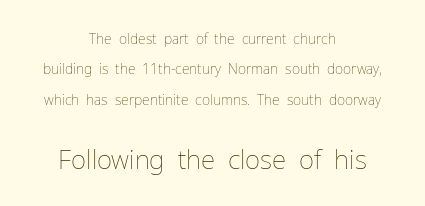
The image shows 26 px text type, upright; set centered, loose line spacing (2.17x), normal letter spacing, not underlined; the second (bottom) block is 1.86x larger.
